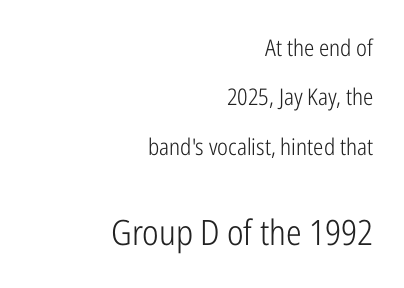
Q: Is the text bold? A: No.
Q: Is the text italic (slanted)? A: No, it is upright.
Q: Is the typeface a serif or a sans-serif typeface? A: Sans-serif.
Q: Is the text underlined? A: No.
Q: How is the paragraph aligned? A: Right-aligned.
Q: Is the spacing between letters normal or unusually wide? A: Normal.
Q: Is the spacing between lines tight, normal or loose? A: Loose.
Q: Which block of text is set in a larger size, the first (top) or the second (bottom)? A: The second (bottom) one.
Q: Width (condensed, normal, or wide)? A: Condensed.
Q: Stroke contrast? A: Low.
Q: x-height? A: Medium.
Q: Monospaced? A: No.
